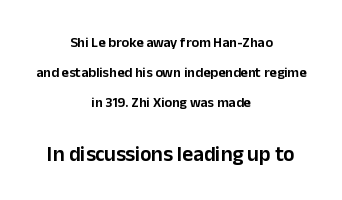
{"italic": "no", "underline": "no", "align": "center", "line_spacing": "loose", "line_spacing_ratio": 2.16, "letter_spacing": "normal", "letter_spacing_em": 0.0, "larger_block": "second", "size_ratio": 1.5, "glyph_px": 21}
